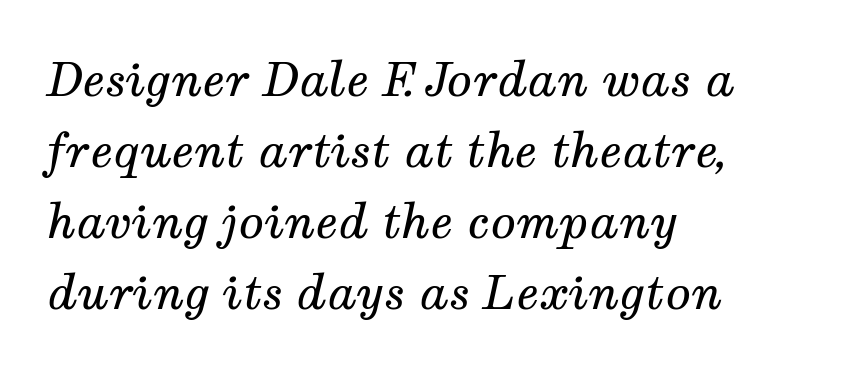
The image shows 47 px regular-weight serif type, italic (leaning right); set left-aligned, normal line spacing (1.51x), normal letter spacing, not underlined; medium stroke contrast and a medium x-height.
